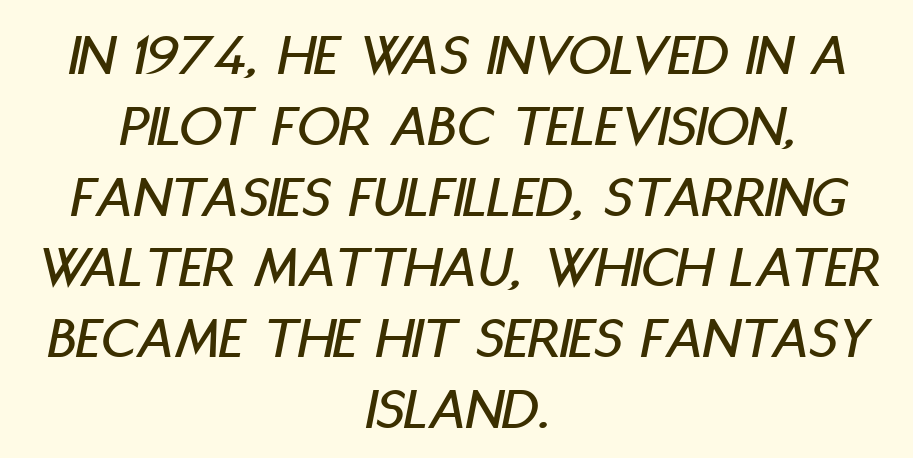
Q: Is the text italic (slanted)? A: Yes, it leans right by about 11 degrees.
Q: Is the text underlined? A: No.
Q: How is the paragraph aligned? A: Centered.
Q: Is the spacing between letters normal or unusually wide? A: Normal.
Q: Width (condensed, normal, or wide)? A: Condensed.
Q: Stroke contrast? A: Low.
Q: x-height? A: Large.
Q: Monospaced? A: No.
